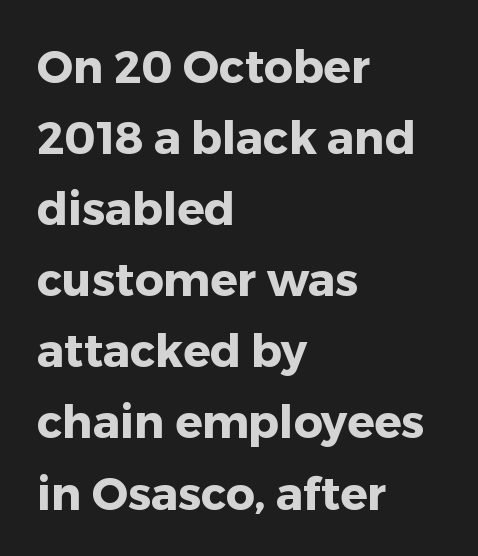
{"serif": "no", "italic": "no", "bold": "yes", "weight": "heavy", "width": "normal", "stroke_contrast": "low", "x_height": "medium", "monospaced": "no", "underline": "no", "align": "left", "line_spacing": "normal", "line_spacing_ratio": 1.58, "letter_spacing": "normal", "letter_spacing_em": 0.0, "glyph_px": 45}
